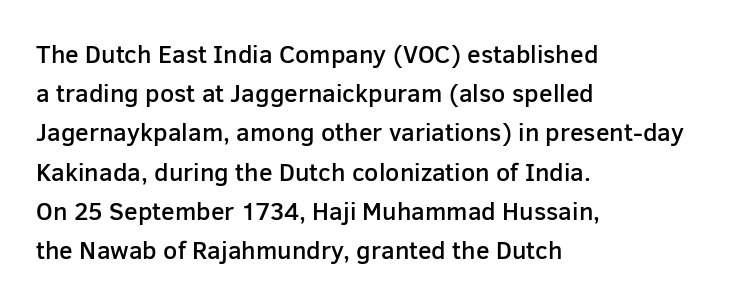
{"italic": "no", "bold": "semi", "underline": "no", "align": "left", "line_spacing": "normal", "line_spacing_ratio": 1.57, "letter_spacing": "normal", "letter_spacing_em": 0.0, "glyph_px": 25}
